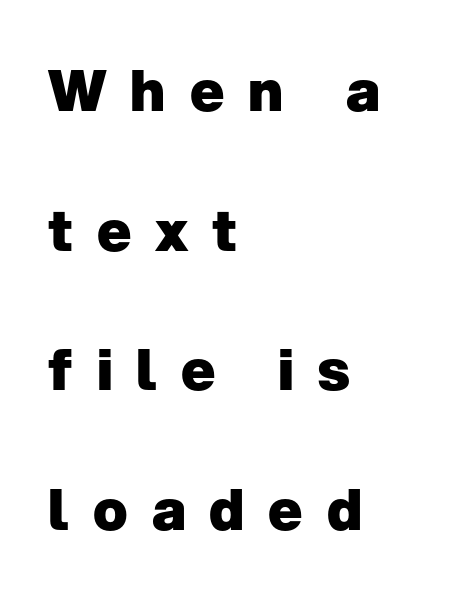
The image shows 57 px heavy sans-serif type, upright; set left-aligned, loose line spacing (2.45x), unusually wide letter spacing (+0.42 em), not underlined; low stroke contrast and a medium x-height.
